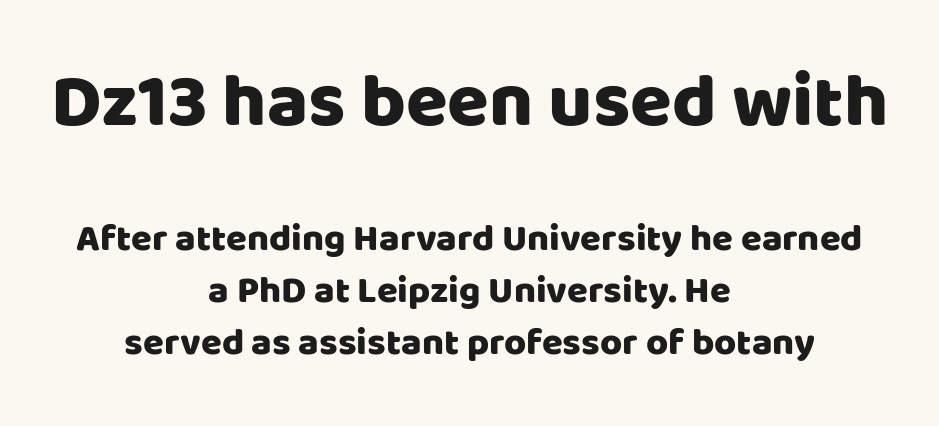
Only glyphs here, with clear space below each row. These lines keep a tight, regular rhythm from letter to letter. Quick note: not italic, upright. In terms of letterform style, serifs are entirely absent. A centered setting, common on invitations and titles, is used for this passage. In this sample the first text group is rendered at the bigger scale.
